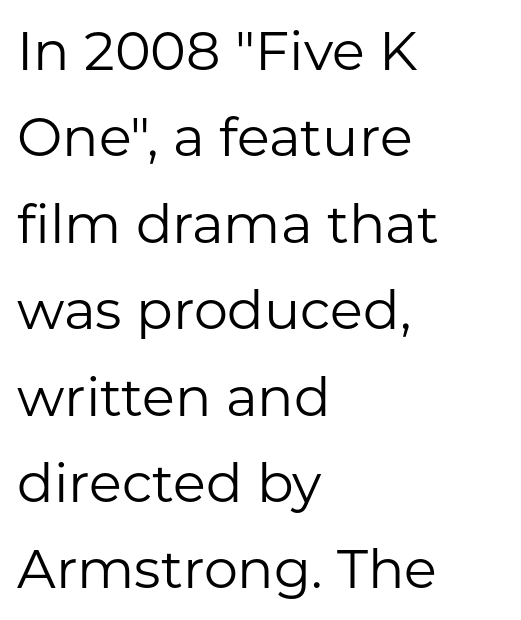
Q: Is the text bold? A: No.
Q: Is the text italic (slanted)? A: No, it is upright.
Q: Is the typeface a serif or a sans-serif typeface? A: Sans-serif.
Q: Is the text underlined? A: No.
Q: How is the paragraph aligned? A: Left-aligned.
Q: Is the spacing between letters normal or unusually wide? A: Normal.
Q: Is the spacing between lines tight, normal or loose? A: Normal.
Q: Width (condensed, normal, or wide)? A: Normal.
Q: Stroke contrast? A: Low.
Q: x-height? A: Medium.
Q: Monospaced? A: No.
